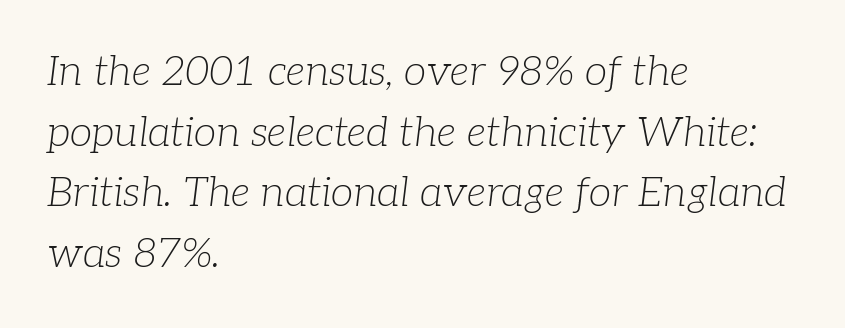
Vertical spacing — default. To sum up the face: it has serifs. The typography opts for an oblique posture over an upright one. Visually the block forms a straight wall on the left and a jagged coastline on the right.
